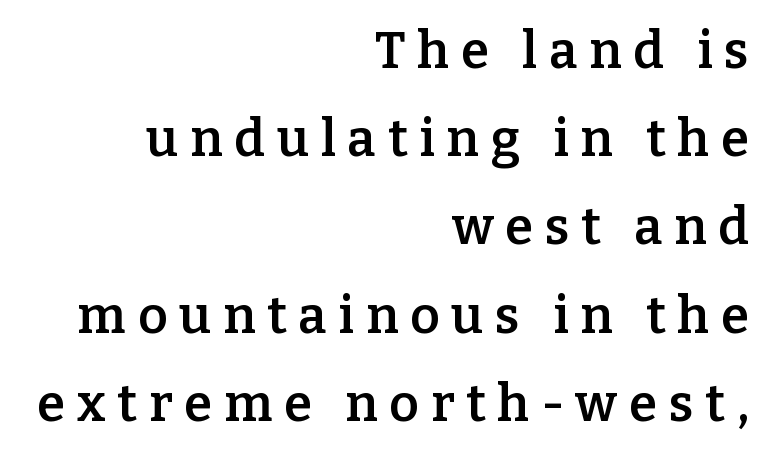
{"serif": "yes", "italic": "no", "bold": "semi", "weight": "semibold", "width": "normal", "stroke_contrast": "low", "x_height": "medium", "monospaced": "no", "underline": "no", "align": "right", "line_spacing_ratio": 1.73, "letter_spacing": "wide", "letter_spacing_em": 0.23, "glyph_px": 51}
